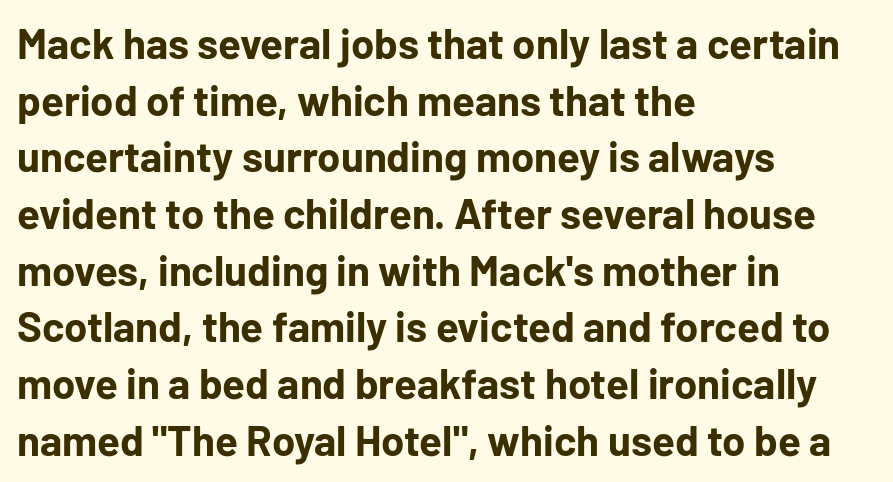
Q: Is the text bold? A: Yes.
Q: Is the text italic (slanted)? A: No, it is upright.
Q: Is the typeface a serif or a sans-serif typeface? A: Sans-serif.
Q: Is the text underlined? A: No.
Q: How is the paragraph aligned? A: Left-aligned.
Q: Is the spacing between letters normal or unusually wide? A: Normal.
Q: Is the spacing between lines tight, normal or loose? A: Normal.
Q: Width (condensed, normal, or wide)? A: Normal.
Q: Stroke contrast? A: Low.
Q: x-height? A: Medium.
Q: Monospaced? A: No.
